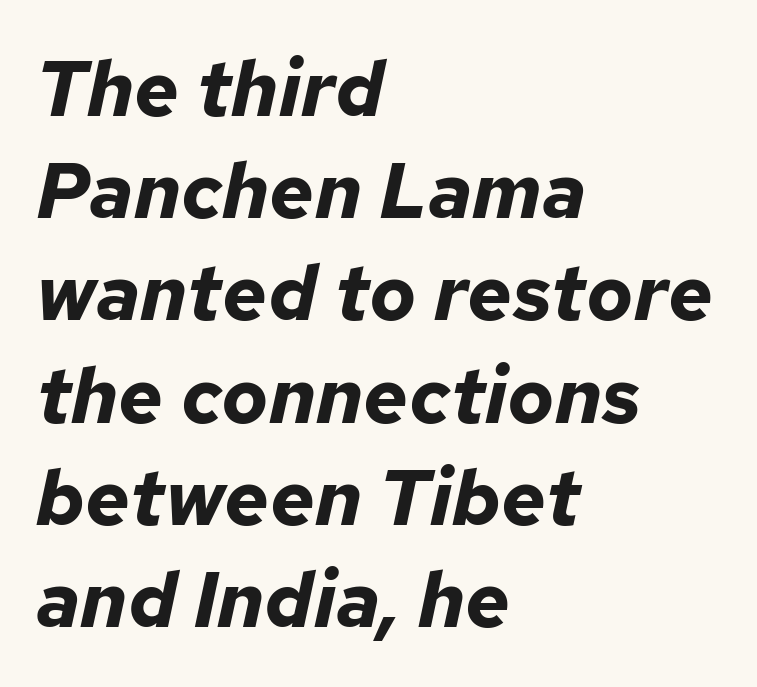
{"italic": "yes", "lean": "right", "slant_degrees": 12, "bold": "yes", "weight": "bold", "width": "normal", "stroke_contrast": "low", "x_height": "medium", "monospaced": "no", "underline": "no", "align": "left", "line_spacing": "normal", "line_spacing_ratio": 1.31, "letter_spacing": "normal", "letter_spacing_em": 0.0, "glyph_px": 78}
